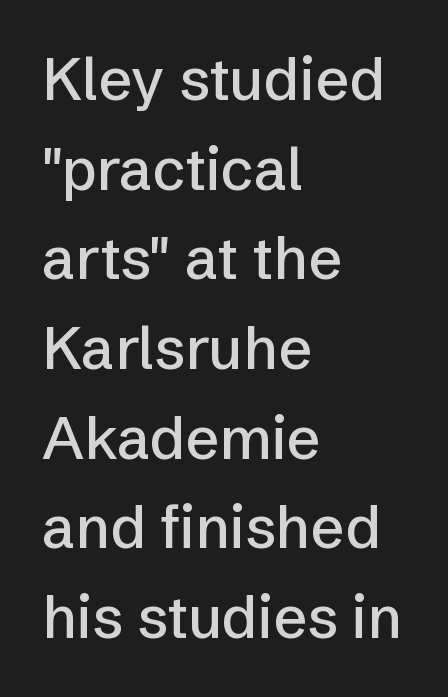
The image shows 59 px sans-serif type, upright; set left-aligned, normal line spacing (1.52x), normal letter spacing, not underlined; low stroke contrast and a medium x-height.
